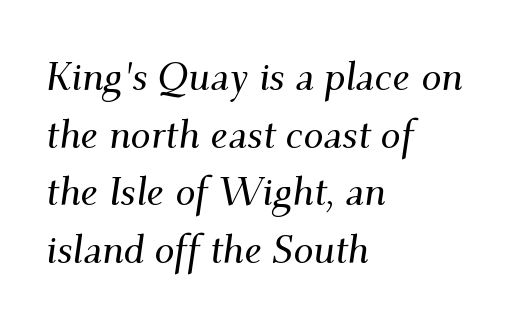
The letters advance in unequal steps, a hallmark of proportional type. These lines sit exactly where default settings would place them. Horizontally, the lines are justified to the leading edge only. No word sits above an underline.
